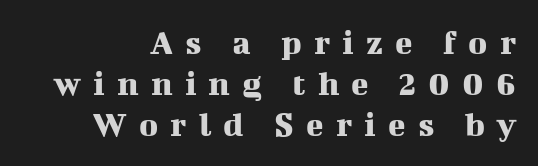
What stands out about the letter spacing? Its width — letters are far apart. Vertically, the passage feels compressed, each row crowding the next. The face used here is seriffed, in the tradition of book romans. Do the characters align in a grid? No, the font is proportional. The lines in this sample share a right terminus and differ only in where they begin.
